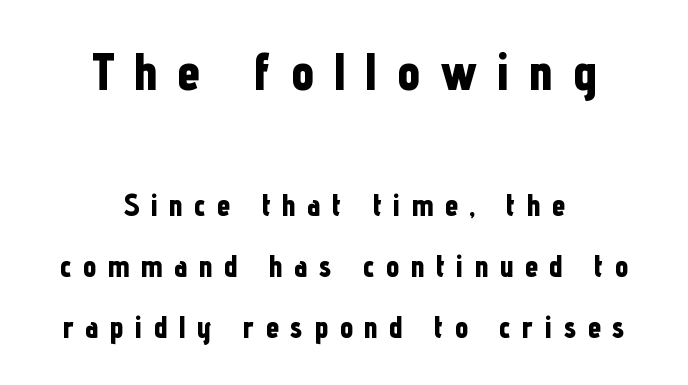
The image shows 52 px bold, condensed sans-serif type, upright; set centered, loose line spacing (2.04x), unusually wide letter spacing (+0.38 em), not underlined; the first (top) block is 1.73x larger; low stroke contrast and a medium x-height.
